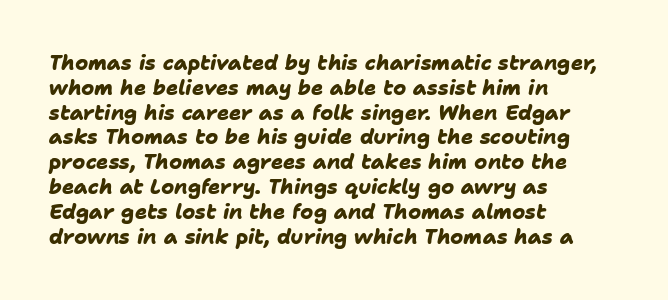
The image shows 20 px bold type; set left-aligned, line spacing 1.24x, normal letter spacing, not underlined.
